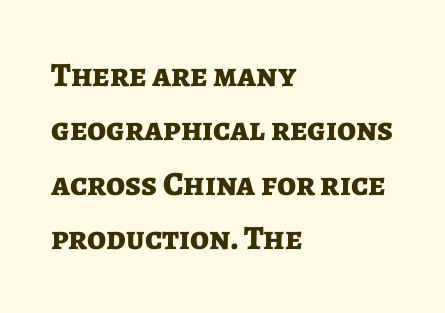
The image shows 34 px bold sans-serif type, upright; set left-aligned, normal line spacing (1.6x), normal letter spacing, not underlined; low stroke contrast and a medium x-height.
